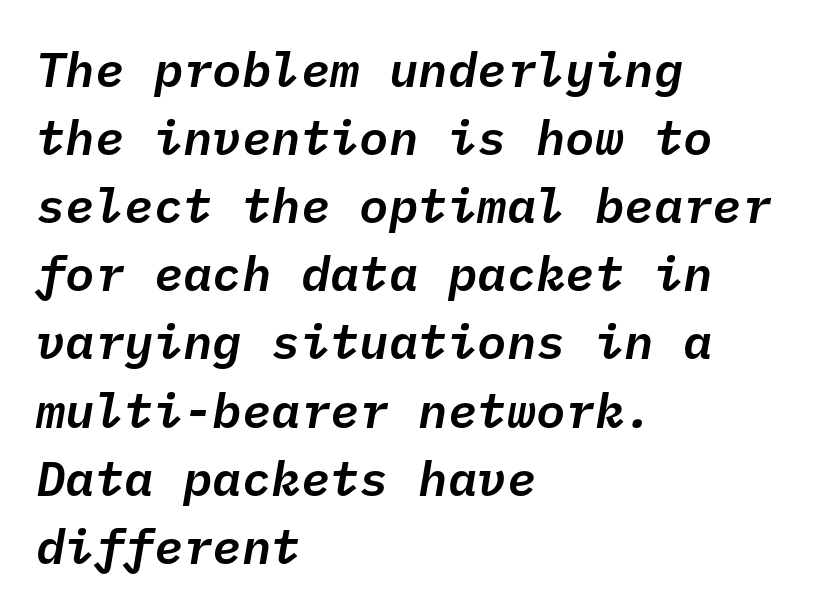
Q: Is the text italic (slanted)? A: Yes, it leans right by about 10 degrees.
Q: Is the text underlined? A: No.
Q: How is the paragraph aligned? A: Left-aligned.
Q: Is the spacing between letters normal or unusually wide? A: Normal.
Q: Is the spacing between lines tight, normal or loose? A: Normal.
Q: Width (condensed, normal, or wide)? A: Normal.
Q: Stroke contrast? A: Low.
Q: x-height? A: Medium.
Q: Monospaced? A: Yes.
